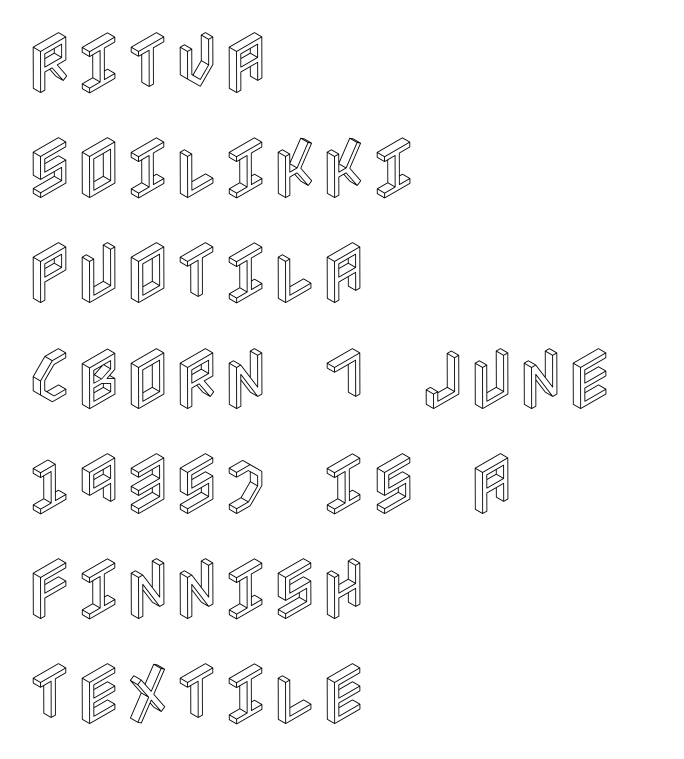
{"italic": "no", "width": "condensed", "x_height": "large", "underline": "no", "align": "left", "line_spacing": "normal", "line_spacing_ratio": 1.57, "letter_spacing": "normal", "letter_spacing_em": 0.0, "glyph_px": 67}
